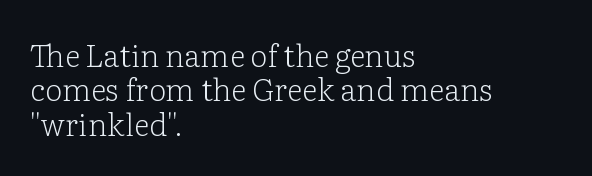
Every stem runs plumb, perpendicular to the baseline. Casual observation: everything's shoved over to the left. The face used here is seriffed, in the tradition of book romans. Here the glyphs are tracked normally, forming tight word shapes.
